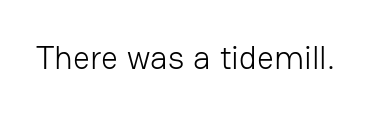
{"serif": "no", "italic": "no", "bold": "no", "weight": "light", "width": "normal", "stroke_contrast": "low", "x_height": "medium", "monospaced": "no", "underline": "no", "letter_spacing": "normal", "letter_spacing_em": 0.0, "glyph_px": 33}
